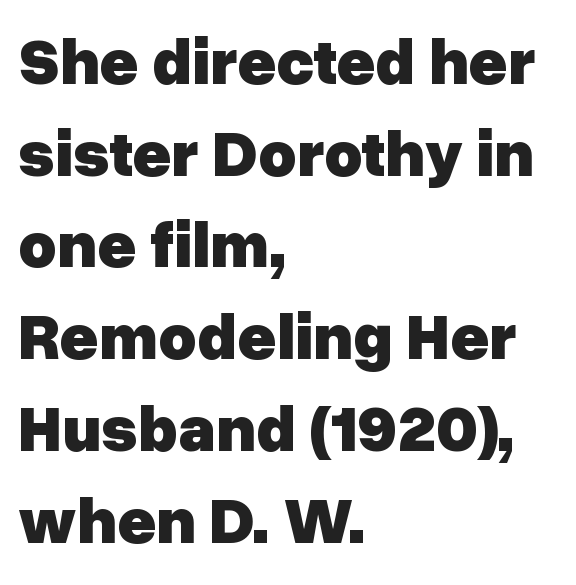
{"serif": "no", "italic": "no", "bold": "yes", "weight": "heavy", "width": "normal", "stroke_contrast": "low", "x_height": "medium", "monospaced": "no", "underline": "no", "align": "left", "line_spacing": "normal", "line_spacing_ratio": 1.39, "letter_spacing": "normal", "letter_spacing_em": 0.0, "glyph_px": 66}
